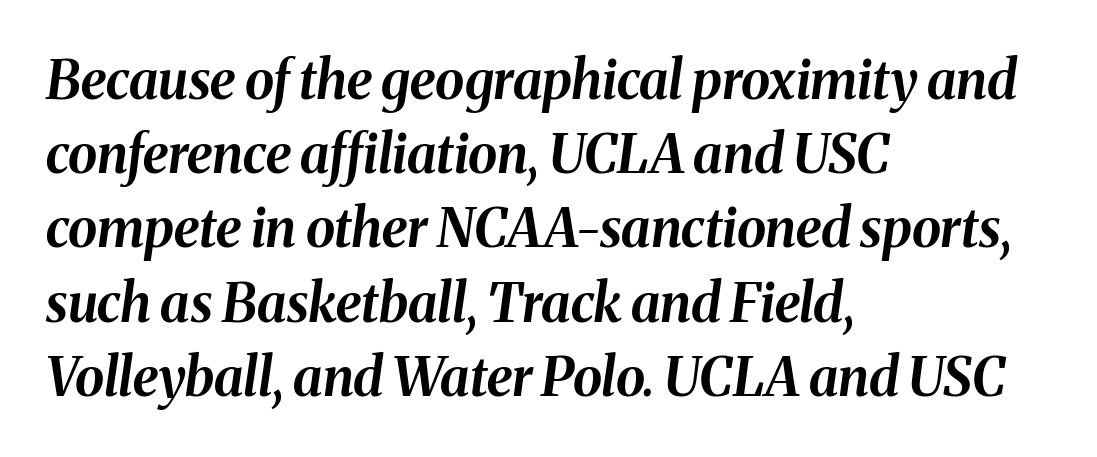
Quick note: interline space is typical. A full-strength bold gives these letters their thick strokes. What stands out about the letter spacing? Nothing — it is the standard amount. There's an unmistakable incline to the writing here.
